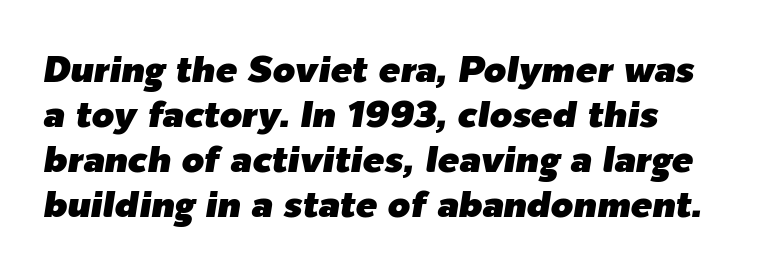
Q: Is the text italic (slanted)? A: Yes, it leans right by about 9 degrees.
Q: Is the text underlined? A: No.
Q: Is the spacing between letters normal or unusually wide? A: Normal.
Q: Is the spacing between lines tight, normal or loose? A: Normal.
Q: Width (condensed, normal, or wide)? A: Normal.
Q: Stroke contrast? A: Low.
Q: x-height? A: Medium.
Q: Monospaced? A: No.
